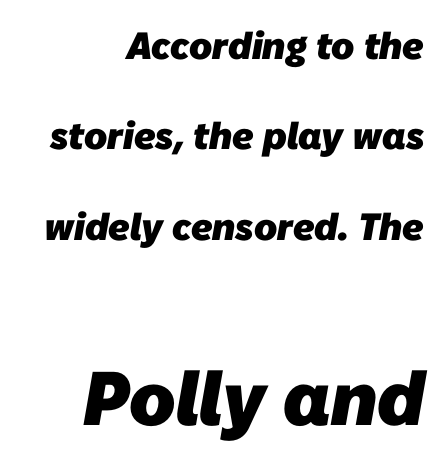
The image shows 76 px heavy sans-serif type; set right-aligned, loose line spacing (2.38x), normal letter spacing, not underlined; the second (bottom) block is 2.0x larger; low stroke contrast and a medium x-height.
